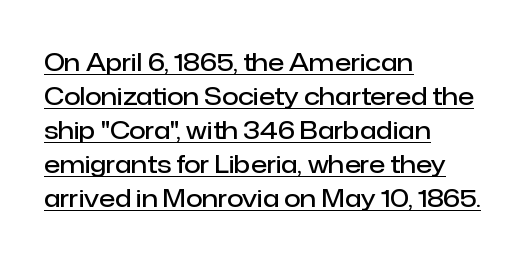
Q: Is the text bold? A: Semi-bold.
Q: Is the text italic (slanted)? A: No, it is upright.
Q: Is the text underlined? A: Yes.
Q: How is the paragraph aligned? A: Left-aligned.
Q: Is the spacing between letters normal or unusually wide? A: Normal.
Q: Is the spacing between lines tight, normal or loose? A: Normal.
